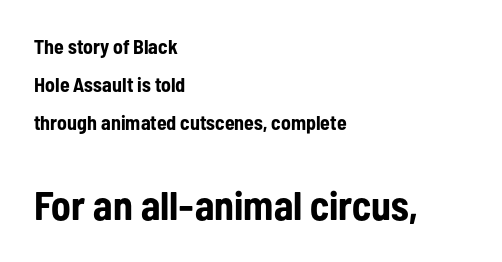
{"serif": "no", "italic": "no", "bold": "yes", "weight": "bold", "width": "condensed", "stroke_contrast": "low", "x_height": "medium", "monospaced": "no", "underline": "no", "align": "left", "line_spacing": "loose", "line_spacing_ratio": 1.9, "letter_spacing": "normal", "letter_spacing_em": 0.0, "larger_block": "second", "size_ratio": 2.0, "glyph_px": 40}
